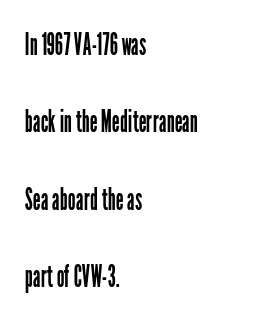
Q: Is the text bold? A: No.
Q: Is the text italic (slanted)? A: No, it is upright.
Q: Is the typeface a serif or a sans-serif typeface? A: Sans-serif.
Q: Is the text underlined? A: No.
Q: How is the paragraph aligned? A: Left-aligned.
Q: Is the spacing between letters normal or unusually wide? A: Normal.
Q: Is the spacing between lines tight, normal or loose? A: Loose.
Q: Width (condensed, normal, or wide)? A: Condensed.
Q: Stroke contrast? A: Low.
Q: x-height? A: Medium.
Q: Monospaced? A: No.
